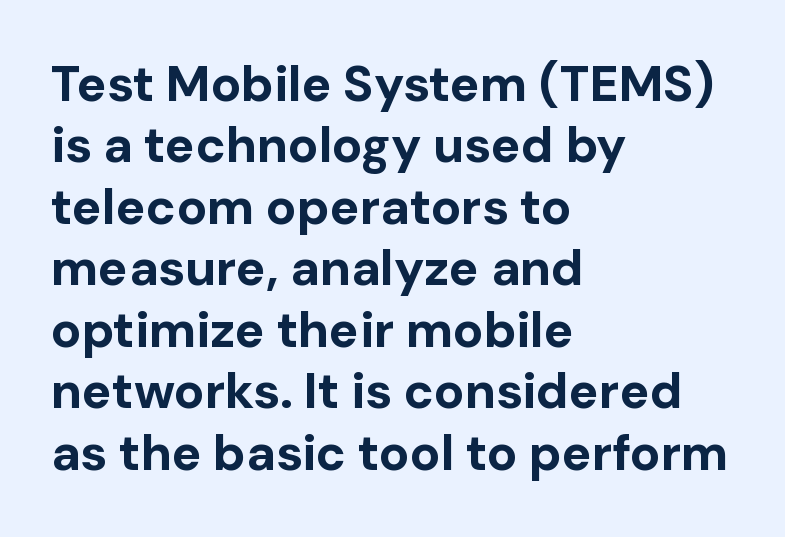
{"serif": "no", "italic": "no", "bold": "yes", "weight": "bold", "width": "normal", "stroke_contrast": "low", "x_height": "medium", "monospaced": "no", "underline": "no", "align": "left", "line_spacing_ratio": 1.23, "letter_spacing": "normal", "letter_spacing_em": 0.0, "glyph_px": 50}
